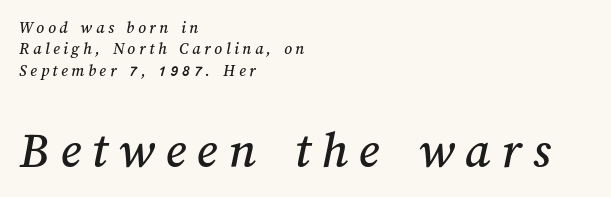
{"width": "normal", "stroke_contrast": "medium", "x_height": "medium", "monospaced": "no", "underline": "no", "align": "left", "line_spacing": "normal", "line_spacing_ratio": 1.26, "letter_spacing": "wide", "letter_spacing_em": 0.21, "larger_block": "second", "size_ratio": 3.06, "glyph_px": 52}
